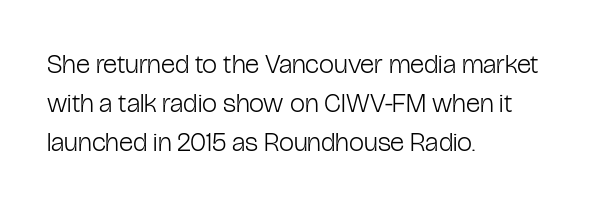
{"italic": "no", "bold": "no", "underline": "no", "align": "left", "line_spacing": "normal", "line_spacing_ratio": 1.44, "letter_spacing": "normal", "letter_spacing_em": 0.0, "glyph_px": 27}
